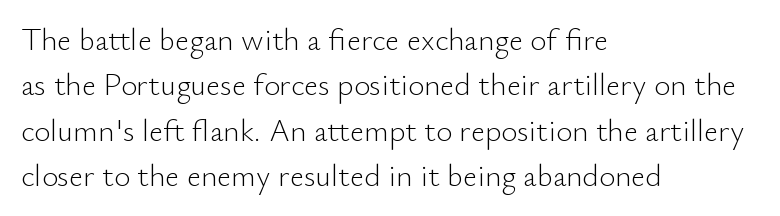
Reading down the column, the eye jumps a familiar distance to each next line. Counters stay open thanks to moderate or lighter strokes. No italicization has been applied; the sample stays upright. Looks like regular typesetting: each glyph gets only the width it needs. In terms of letterspacing, this is plain default setting. The glyphs in this specimen are sans serif.
